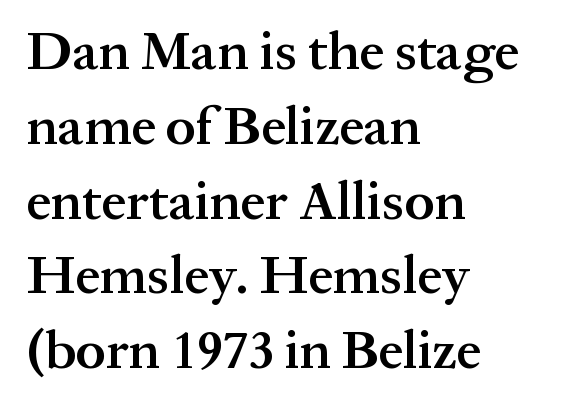
{"serif": "yes", "italic": "no", "bold": "semi", "weight": "semibold", "width": "normal", "stroke_contrast": "medium", "x_height": "medium", "monospaced": "no", "underline": "no", "align": "left", "line_spacing": "normal", "line_spacing_ratio": 1.36, "letter_spacing": "normal", "letter_spacing_em": 0.0, "glyph_px": 55}
